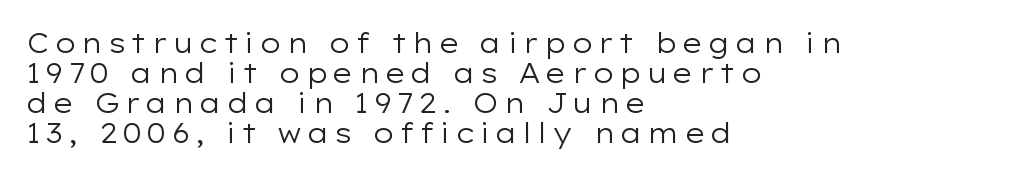
Words float on clear page, feet unadorned. Vertical spacing — tight. Ink coverage per letter is moderate at most. Upright lettering throughout. Layout note: lines flush left.
